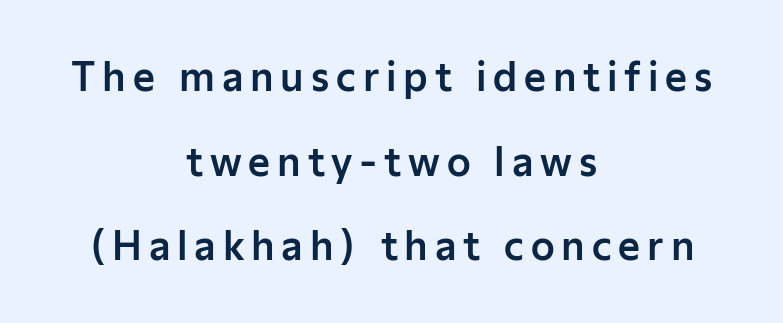
Nope, no serifs anywhere on these letters. The type sits square on the baseline with zero lean. Line starts and ends both wander, symmetrically. The passage shown is typed in a proportional face where columns would drift. Does the leading feel generous? Absolutely, it's lavish.
